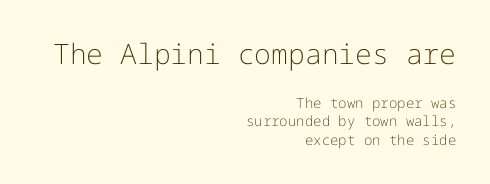
{"serif": "no", "italic": "no", "bold": "no", "weight": "light", "width": "normal", "stroke_contrast": "low", "x_height": "medium", "underline": "no", "align": "right", "line_spacing": "normal", "line_spacing_ratio": 1.31, "letter_spacing": "normal", "letter_spacing_em": 0.0, "larger_block": "first", "size_ratio": 2.0, "glyph_px": 28}
